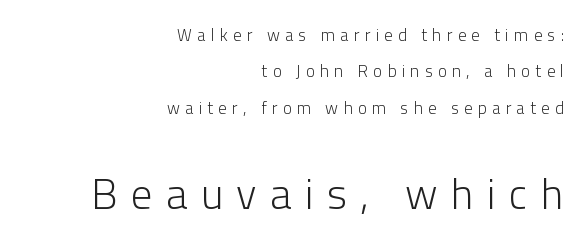
{"serif": "no", "italic": "no", "bold": "no", "weight": "light", "width": "normal", "stroke_contrast": "low", "x_height": "medium", "monospaced": "no", "underline": "no", "align": "right", "line_spacing": "loose", "line_spacing_ratio": 2.14, "letter_spacing": "wide", "letter_spacing_em": 0.31, "larger_block": "second", "size_ratio": 2.53, "glyph_px": 43}
